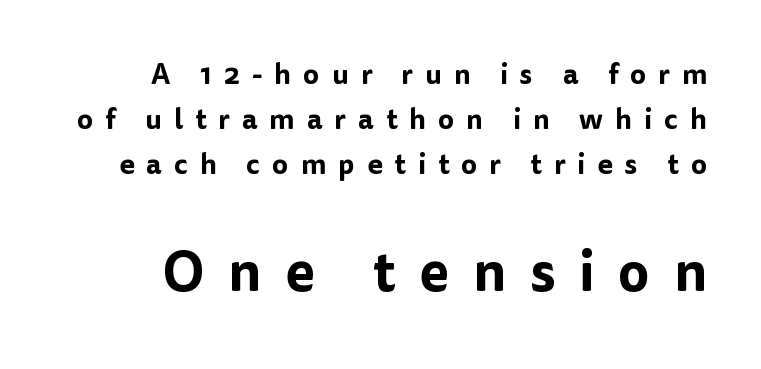
{"serif": "no", "italic": "no", "width": "normal", "stroke_contrast": "low", "x_height": "medium", "monospaced": "no", "underline": "no", "line_spacing": "normal", "line_spacing_ratio": 1.61, "letter_spacing": "wide", "letter_spacing_em": 0.43, "larger_block": "second", "size_ratio": 1.96, "glyph_px": 55}
